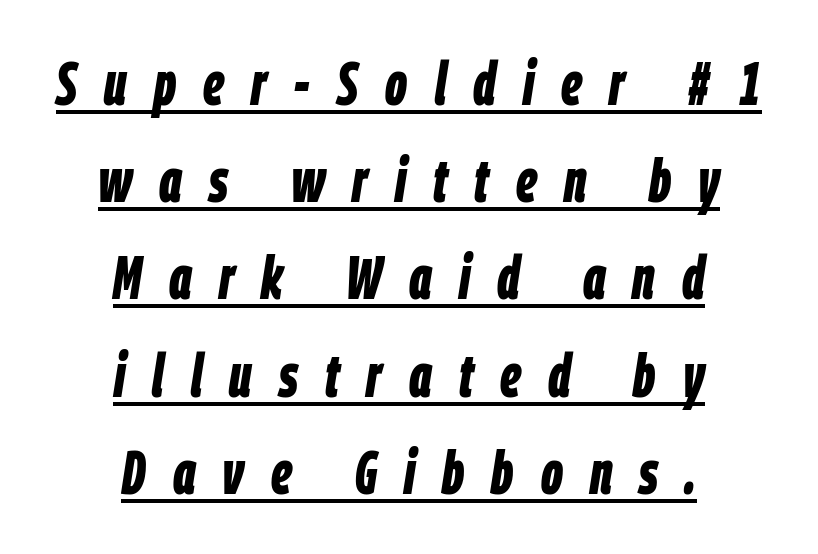
Underlined type. Line starts and ends both wander, symmetrically. The glyphs look as if they've been sheared to an angle. Is this a fixed-width face? No — the glyphs have proportional, varying widths. Successive baselines arrive at the customary interval.
